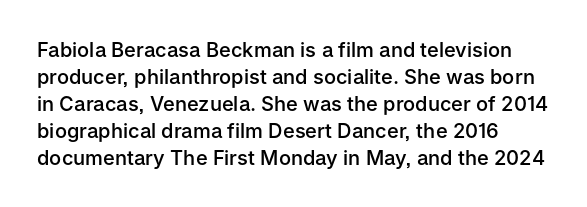
Q: Is the text bold? A: Semi-bold.
Q: Is the text italic (slanted)? A: No, it is upright.
Q: Is the text underlined? A: No.
Q: Is the spacing between letters normal or unusually wide? A: Normal.
Q: Is the spacing between lines tight, normal or loose? A: Normal.
